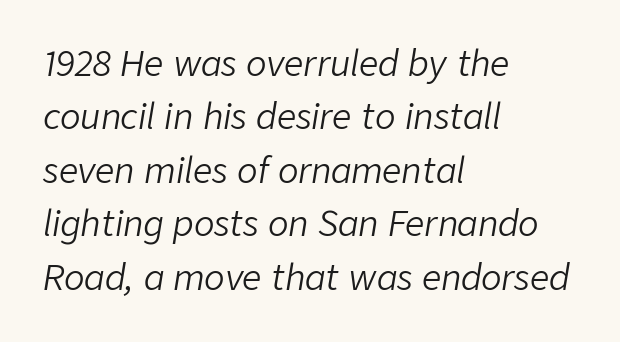
{"italic": "yes", "lean": "right", "slant_degrees": 9, "bold": "no", "weight": "light", "width": "normal", "stroke_contrast": "low", "x_height": "medium", "monospaced": "no", "underline": "no", "align": "left", "line_spacing": "normal", "line_spacing_ratio": 1.57, "letter_spacing": "normal", "letter_spacing_em": 0.0, "glyph_px": 34}
